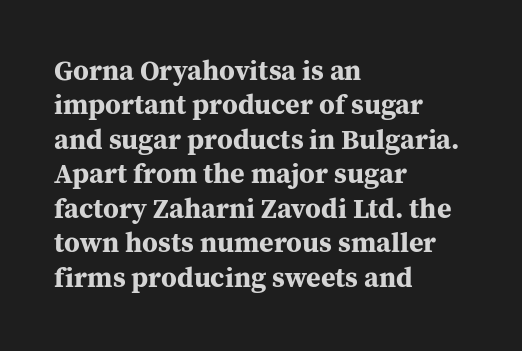
Q: Is the text bold? A: Yes.
Q: Is the text italic (slanted)? A: No, it is upright.
Q: Is the typeface a serif or a sans-serif typeface? A: Serif.
Q: Is the text underlined? A: No.
Q: How is the paragraph aligned? A: Left-aligned.
Q: Is the spacing between letters normal or unusually wide? A: Normal.
Q: Width (condensed, normal, or wide)? A: Normal.
Q: Stroke contrast? A: Medium.
Q: x-height? A: Medium.
Q: Monospaced? A: No.
